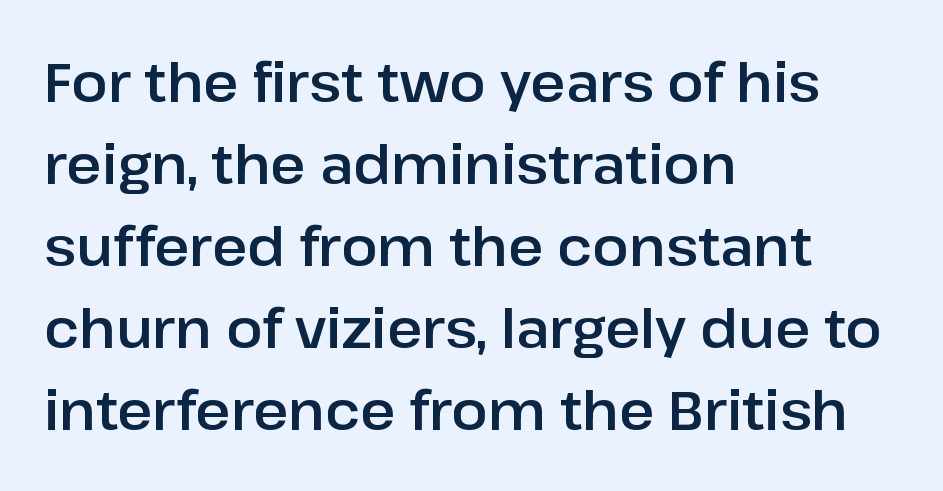
{"serif": "no", "italic": "no", "width": "normal", "stroke_contrast": "low", "x_height": "medium", "monospaced": "no", "underline": "no", "align": "left", "line_spacing": "normal", "line_spacing_ratio": 1.52, "letter_spacing": "normal", "letter_spacing_em": 0.0, "glyph_px": 54}
